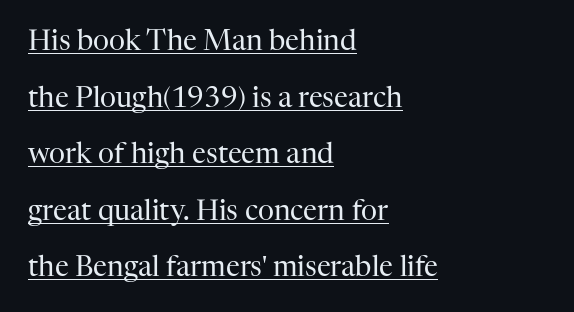
The image shows 28 px regular-weight serif type, upright; set left-aligned, loose line spacing (2.02x), normal letter spacing, underlined; high stroke contrast and a medium x-height.
